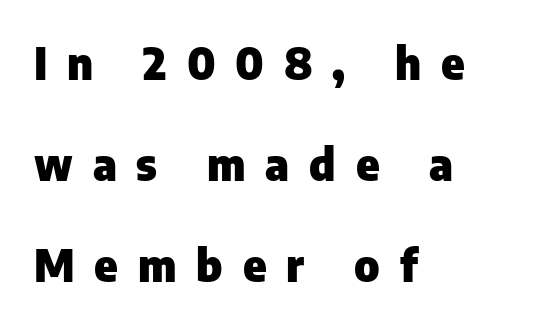
The image shows 44 px heavy sans-serif type, upright; set left-aligned, loose line spacing (2.3x), unusually wide letter spacing (+0.45 em), not underlined; low stroke contrast and a medium x-height.
